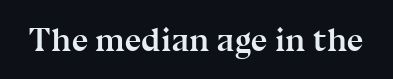
Q: Is the text bold? A: Yes.
Q: Is the text italic (slanted)? A: No, it is upright.
Q: Is the typeface a serif or a sans-serif typeface? A: Serif.
Q: Is the text underlined? A: No.
Q: Is the spacing between letters normal or unusually wide? A: Normal.
Q: Width (condensed, normal, or wide)? A: Normal.
Q: Stroke contrast? A: Medium.
Q: x-height? A: Medium.
Q: Monospaced? A: No.
